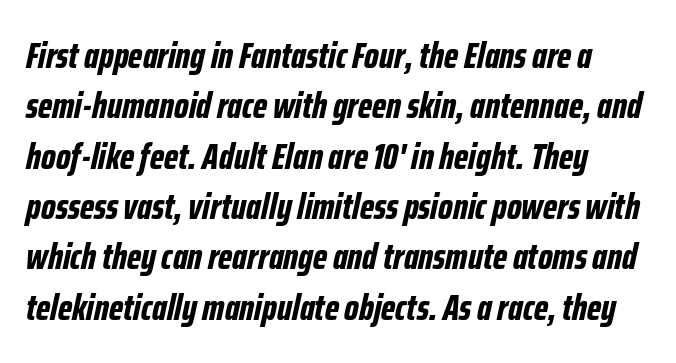
Q: Is the text bold? A: Yes.
Q: Is the text italic (slanted)? A: Yes, it leans right by about 12 degrees.
Q: Is the text underlined? A: No.
Q: Is the spacing between letters normal or unusually wide? A: Normal.
Q: Is the spacing between lines tight, normal or loose? A: Normal.
Q: Width (condensed, normal, or wide)? A: Condensed.
Q: Stroke contrast? A: Low.
Q: x-height? A: Medium.
Q: Monospaced? A: No.
